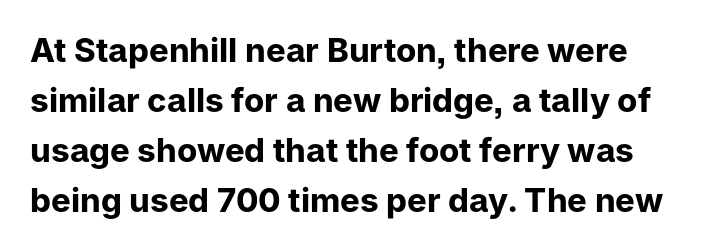
The image shows 33 px bold sans-serif type, upright; set left-aligned, normal line spacing (1.52x), normal letter spacing, not underlined; low stroke contrast and a medium x-height.
